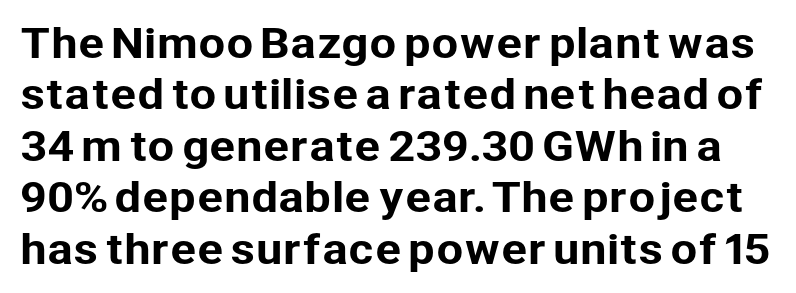
The image shows 39 px sans-serif type, upright; set normal line spacing (1.32x), normal letter spacing, not underlined; low stroke contrast and a medium x-height.
